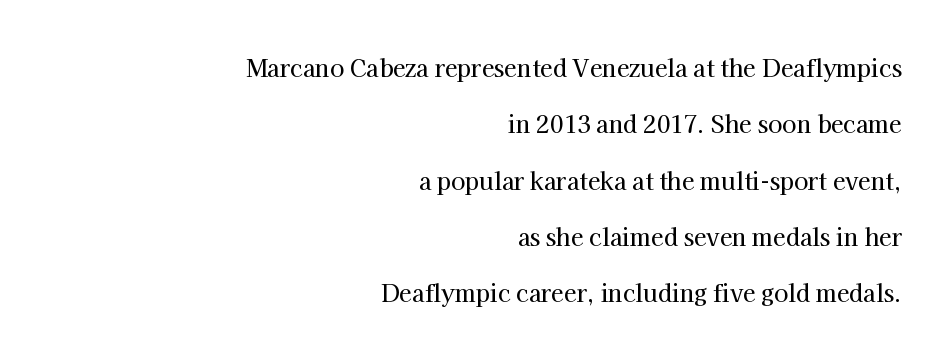
Leading: increased. Any mark beneath the type? The region is blank. Italic: no, the glyphs are upright roman. The typesetter chose a ragged-left arrangement here. Letter spacing: default.
